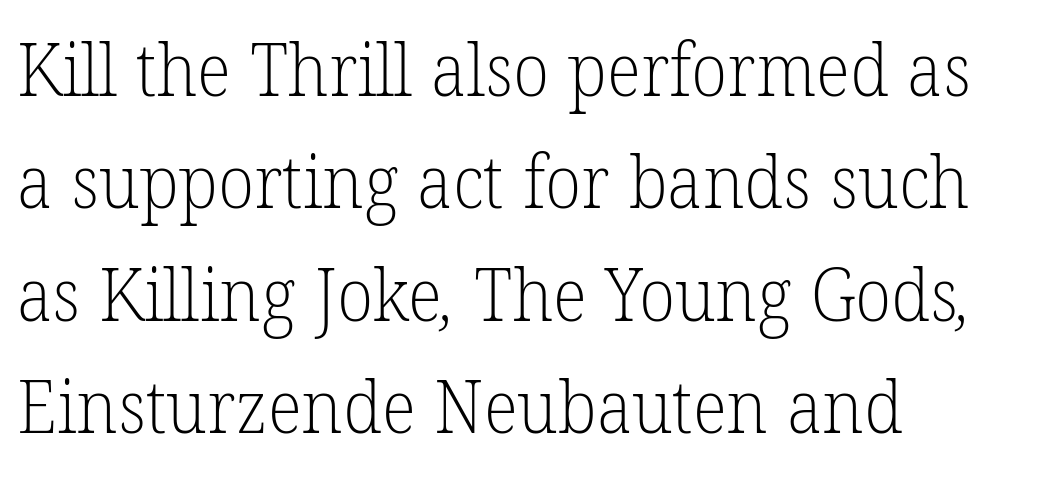
Any mark beneath the type? The region is blank. Vertically, the passage feels balanced, rows spaced as you'd expect. The face used here is proportionally spaced, like ordinary book or web type. The font sits on the lighter half of the weight spectrum, regular included. Serifs: yes, visible at the terminals of the letterforms. Default kerning and tracking; the words read as compact shapes.
